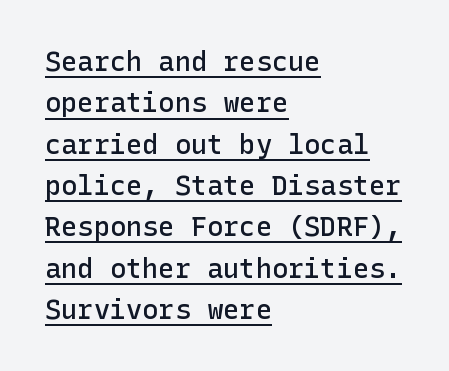
{"italic": "no", "bold": "semi", "underline": "yes", "align": "left", "line_spacing": "normal", "line_spacing_ratio": 1.53, "letter_spacing": "normal", "letter_spacing_em": 0.0, "glyph_px": 27}
